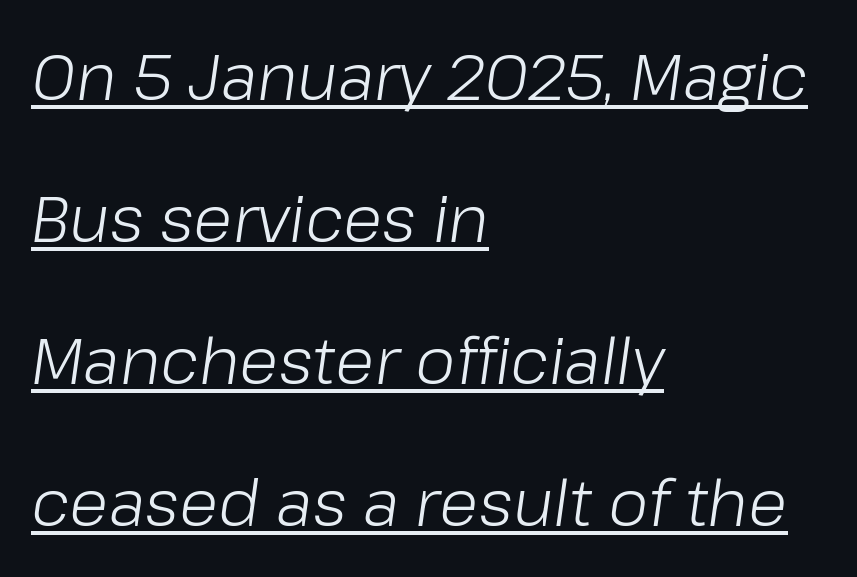
{"italic": "yes", "lean": "right", "slant_degrees": 8, "bold": "no", "weight": "light", "width": "normal", "stroke_contrast": "low", "x_height": "medium", "monospaced": "no", "underline": "yes", "align": "left", "line_spacing": "loose", "line_spacing_ratio": 2.22, "letter_spacing": "normal", "letter_spacing_em": 0.0, "glyph_px": 64}
